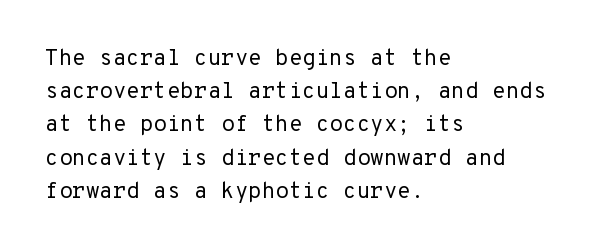
{"italic": "no", "bold": "no", "underline": "no", "align": "left", "line_spacing": "normal", "line_spacing_ratio": 1.51, "letter_spacing": "normal", "letter_spacing_em": 0.0, "glyph_px": 22}
